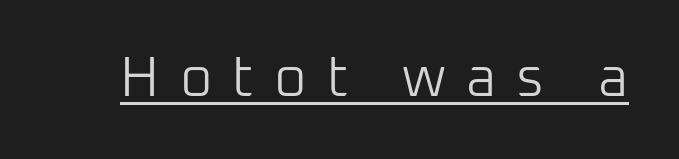
{"serif": "no", "italic": "no", "bold": "no", "weight": "light", "width": "normal", "stroke_contrast": "low", "x_height": "medium", "monospaced": "no", "underline": "yes", "letter_spacing": "wide", "letter_spacing_em": 0.36, "glyph_px": 56}
